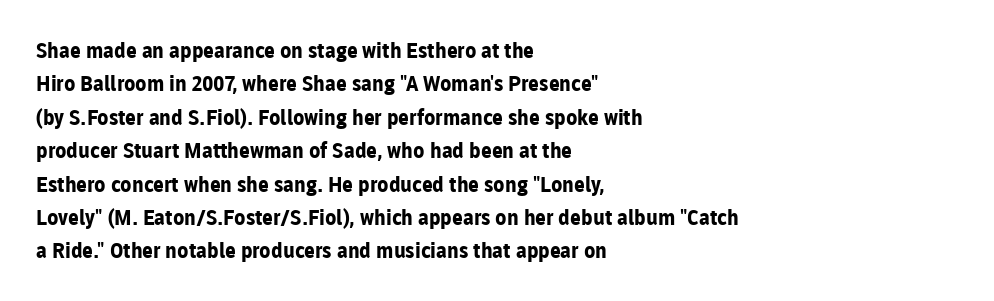
Q: Is the text bold? A: Yes.
Q: Is the text italic (slanted)? A: No, it is upright.
Q: Is the text underlined? A: No.
Q: How is the paragraph aligned? A: Left-aligned.
Q: Is the spacing between letters normal or unusually wide? A: Normal.
Q: Is the spacing between lines tight, normal or loose? A: Normal.
